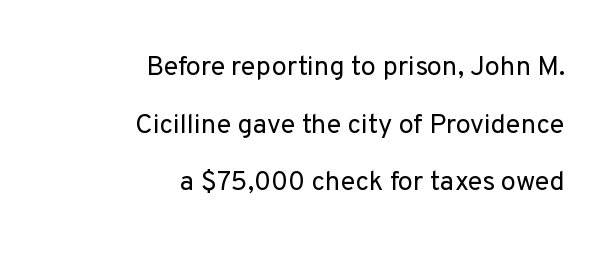
Q: Is the text bold? A: No.
Q: Is the text italic (slanted)? A: No, it is upright.
Q: Is the text underlined? A: No.
Q: How is the paragraph aligned? A: Right-aligned.
Q: Is the spacing between letters normal or unusually wide? A: Normal.
Q: Is the spacing between lines tight, normal or loose? A: Loose.
